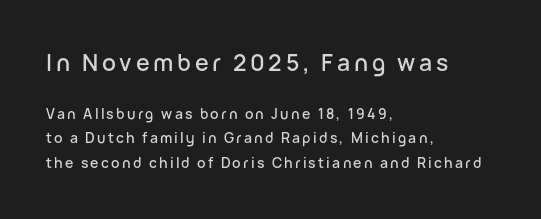
The image shows 23 px text type, upright; set left-aligned, line spacing 1.73x, not underlined; the first (top) block is 1.64x larger.
